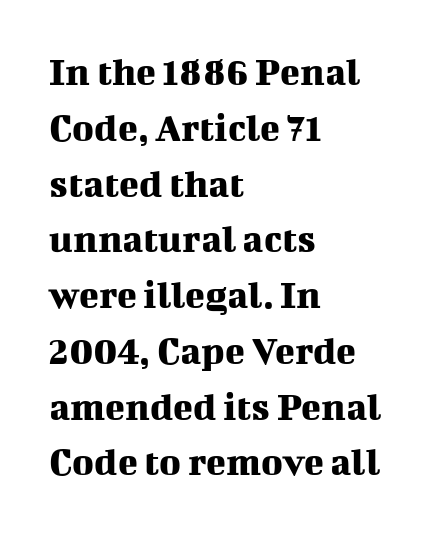
Q: Is the text italic (slanted)? A: No, it is upright.
Q: Is the typeface a serif or a sans-serif typeface? A: Serif.
Q: Is the text underlined? A: No.
Q: How is the paragraph aligned? A: Left-aligned.
Q: Is the spacing between letters normal or unusually wide? A: Normal.
Q: Is the spacing between lines tight, normal or loose? A: Normal.
Q: Width (condensed, normal, or wide)? A: Normal.
Q: Stroke contrast? A: Medium.
Q: x-height? A: Medium.
Q: Monospaced? A: No.
